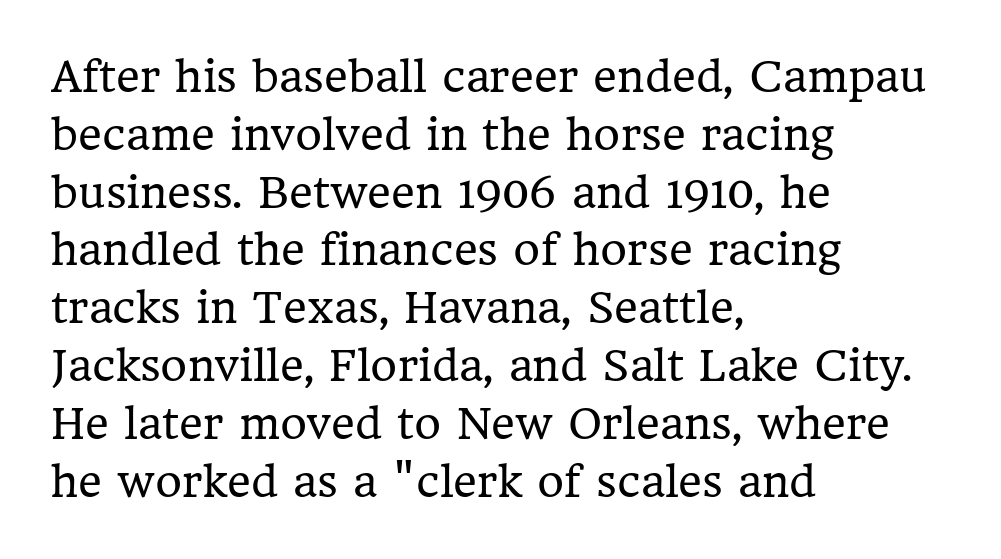
The image shows 41 px regular-weight serif type, upright; set left-aligned, normal line spacing (1.41x), normal letter spacing, not underlined; low stroke contrast and a medium x-height.
